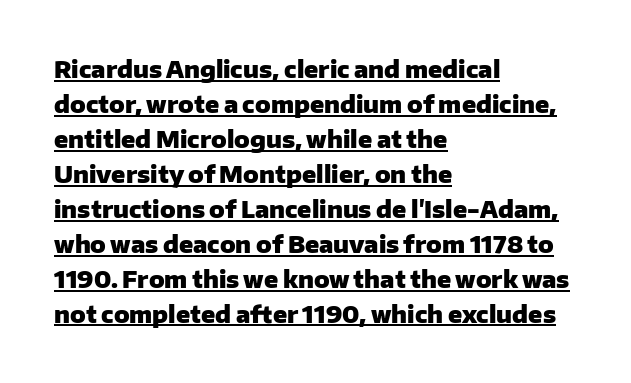
The image shows 23 px bold type, upright; set left-aligned, normal line spacing (1.52x), normal letter spacing, underlined.
